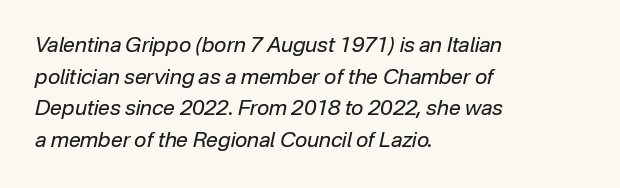
The image shows 21 px text type, italic (leaning right); set left-aligned, normal line spacing (1.51x), normal letter spacing, not underlined.
